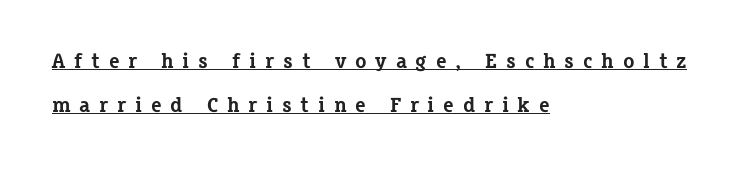
Q: Is the text bold? A: Yes.
Q: Is the text italic (slanted)? A: No, it is upright.
Q: Is the text underlined? A: Yes.
Q: How is the paragraph aligned? A: Left-aligned.
Q: Is the spacing between letters normal or unusually wide? A: Unusually wide.
Q: Is the spacing between lines tight, normal or loose? A: Loose.
